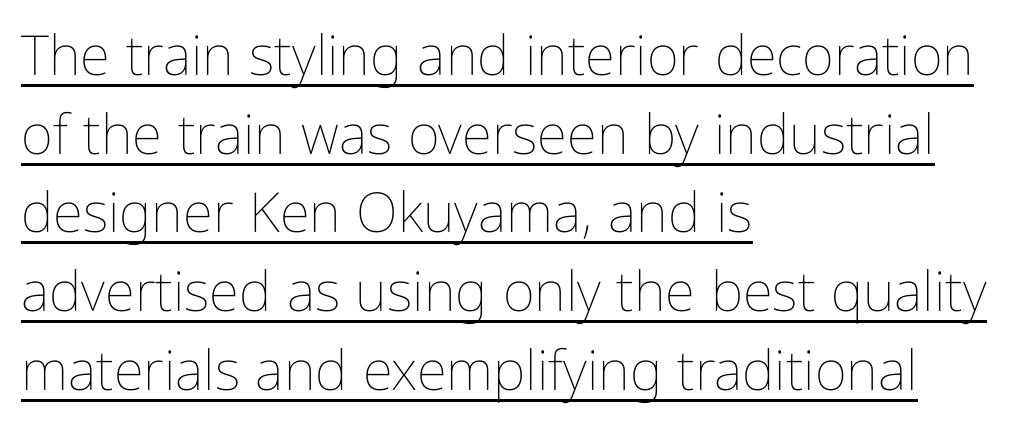
Q: Is the text bold? A: No.
Q: Is the text italic (slanted)? A: No, it is upright.
Q: Is the text underlined? A: Yes.
Q: How is the paragraph aligned? A: Left-aligned.
Q: Is the spacing between letters normal or unusually wide? A: Normal.
Q: Is the spacing between lines tight, normal or loose? A: Normal.
Q: Width (condensed, normal, or wide)? A: Condensed.
Q: Stroke contrast? A: Low.
Q: x-height? A: Medium.
Q: Monospaced? A: No.
